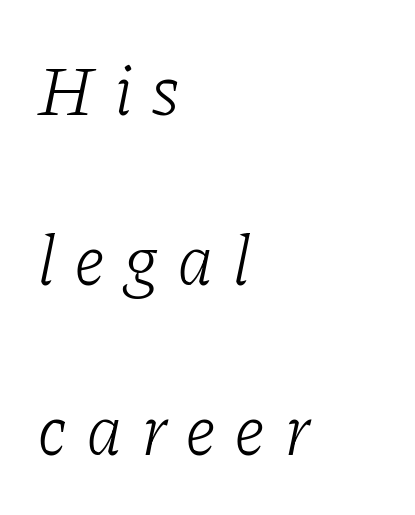
{"serif": "yes", "italic": "yes", "lean": "right", "slant_degrees": 11, "bold": "no", "weight": "light", "width": "normal", "stroke_contrast": "low", "x_height": "medium", "monospaced": "no", "underline": "no", "align": "left", "line_spacing": "loose", "line_spacing_ratio": 2.43, "letter_spacing": "wide", "letter_spacing_em": 0.26, "glyph_px": 70}
